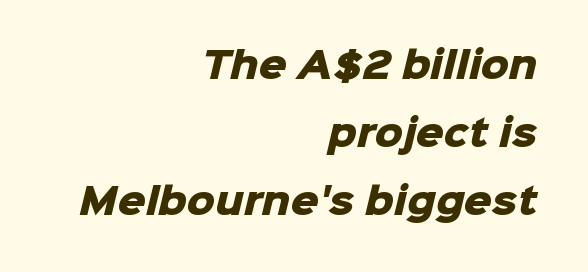
Any mark beneath the type? The region is blank. The type family on display is of the sans-serif kind. The letters advance in unequal steps, a hallmark of proportional type. In terms of weight, the rendering is a true, heavy bold. Students, note that the glyphs here touch the page at normal intervals.
